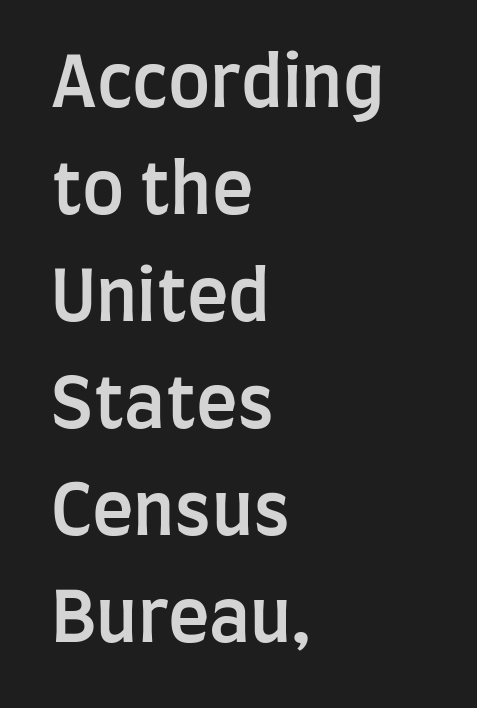
{"serif": "no", "italic": "no", "bold": "semi", "weight": "semibold", "width": "condensed", "stroke_contrast": "low", "x_height": "large", "monospaced": "no", "underline": "no", "align": "left", "line_spacing": "normal", "line_spacing_ratio": 1.53, "letter_spacing": "normal", "letter_spacing_em": 0.0, "glyph_px": 70}
